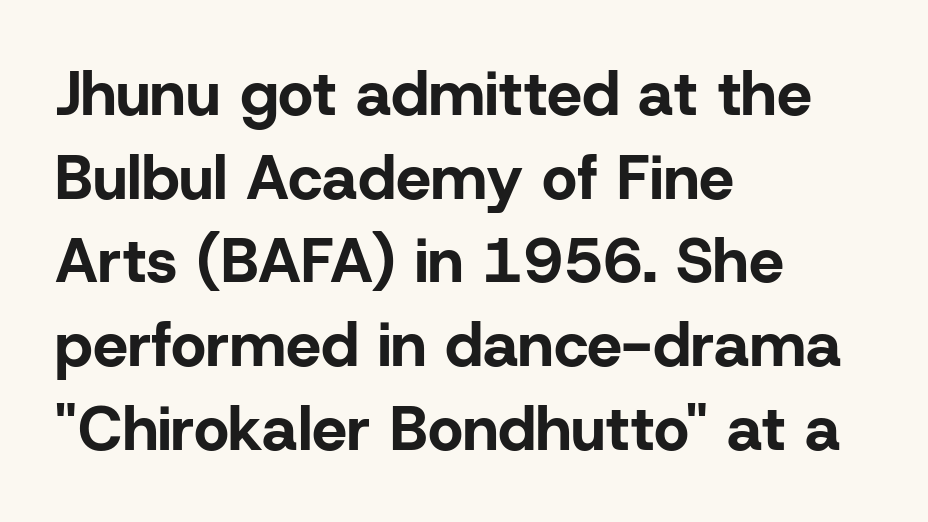
The image shows 62 px bold sans-serif type, upright; set left-aligned, normal line spacing (1.35x), normal letter spacing, not underlined; low stroke contrast and a medium x-height.
